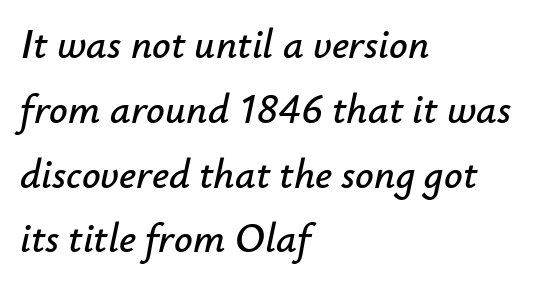
{"italic": "yes", "lean": "right", "slant_degrees": 12, "width": "normal", "stroke_contrast": "low", "x_height": "small", "monospaced": "no", "underline": "no", "align": "left", "line_spacing": "normal", "line_spacing_ratio": 1.58, "letter_spacing": "normal", "letter_spacing_em": 0.0, "glyph_px": 41}
